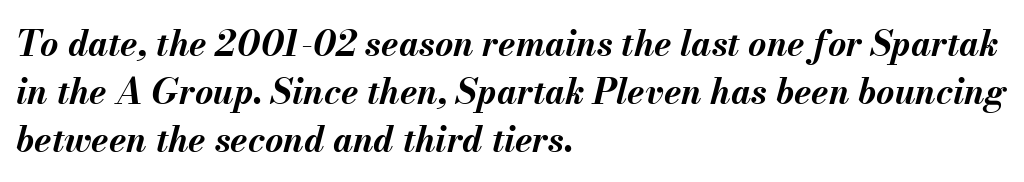
A typesetter would call this proportional, since set widths differ per character. Nothing unusual about the tracking: characters are spaced as the font intends. Underline: absent. Summary of vertical rhythm: regular, with standard interline spacing.
